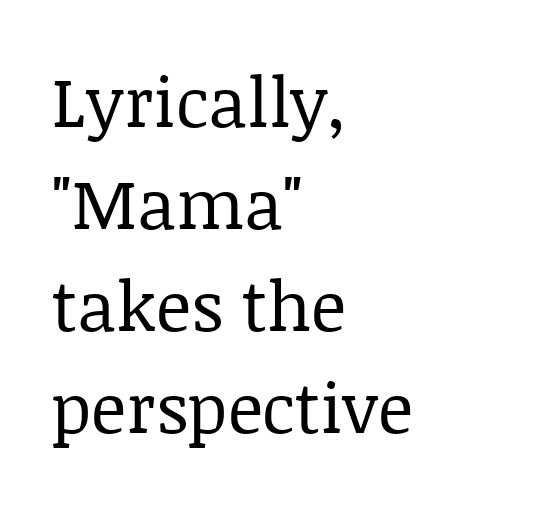
{"serif": "yes", "italic": "no", "bold": "no", "weight": "regular", "width": "normal", "stroke_contrast": "low", "x_height": "large", "monospaced": "no", "underline": "no", "align": "left", "line_spacing": "normal", "line_spacing_ratio": 1.48, "letter_spacing": "normal", "letter_spacing_em": 0.0, "glyph_px": 69}
